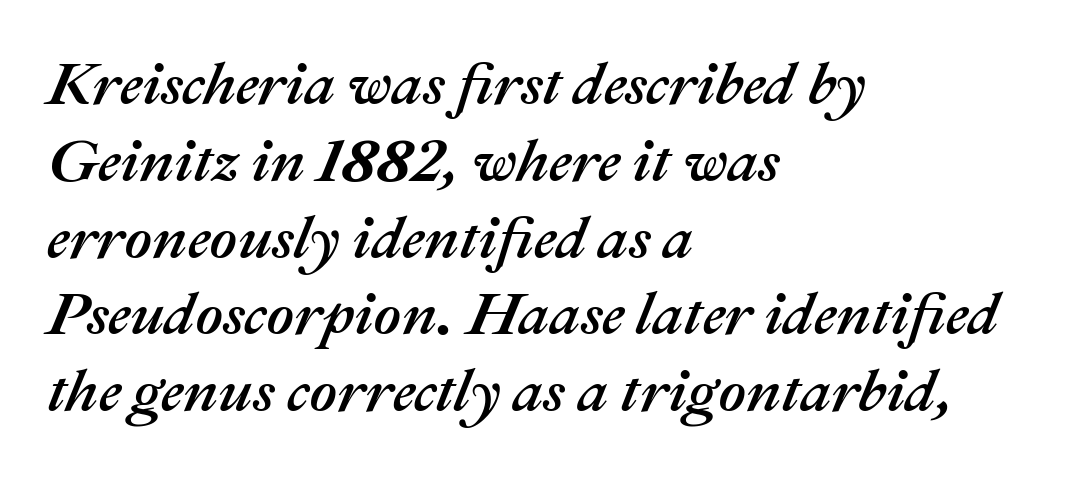
Q: Is the text italic (slanted)? A: Yes, it leans right by about 22 degrees.
Q: Is the text underlined? A: No.
Q: How is the paragraph aligned? A: Left-aligned.
Q: Is the spacing between letters normal or unusually wide? A: Normal.
Q: Is the spacing between lines tight, normal or loose? A: Normal.
Q: Width (condensed, normal, or wide)? A: Normal.
Q: Stroke contrast? A: Medium.
Q: x-height? A: Medium.
Q: Monospaced? A: No.
